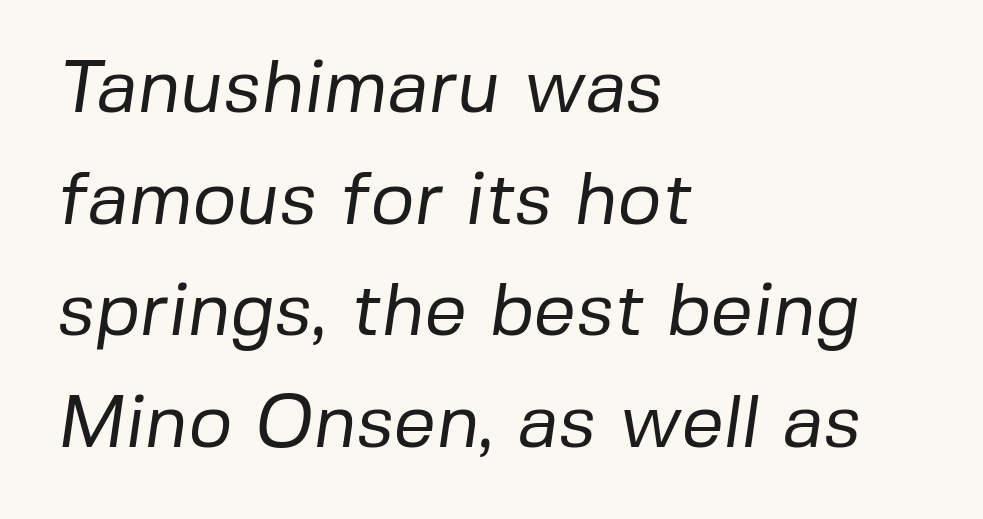
{"serif": "no", "bold": "no", "weight": "regular", "width": "normal", "stroke_contrast": "low", "x_height": "medium", "monospaced": "no", "underline": "no", "align": "left", "line_spacing": "normal", "line_spacing_ratio": 1.49, "letter_spacing": "normal", "letter_spacing_em": 0.0, "glyph_px": 75}
